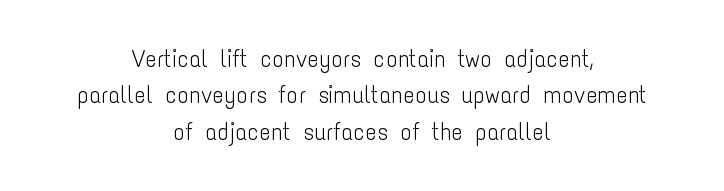
The image shows 24 px text type, upright; set centered, normal line spacing (1.52x), normal letter spacing, not underlined.
